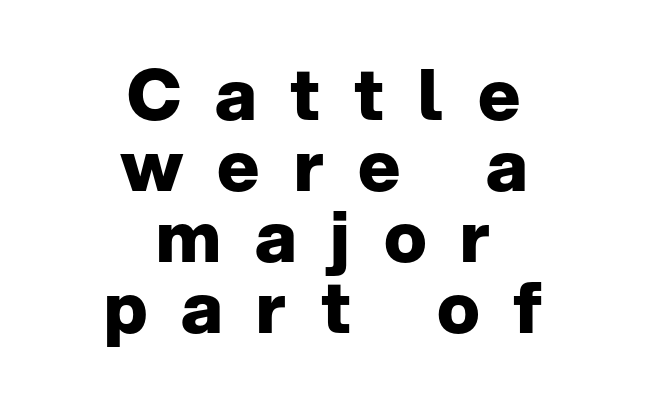
Q: Is the text bold? A: Yes.
Q: Is the text italic (slanted)? A: No, it is upright.
Q: Is the typeface a serif or a sans-serif typeface? A: Sans-serif.
Q: Is the text underlined? A: No.
Q: How is the paragraph aligned? A: Centered.
Q: Is the spacing between letters normal or unusually wide? A: Unusually wide.
Q: Is the spacing between lines tight, normal or loose? A: Tight.
Q: Width (condensed, normal, or wide)? A: Normal.
Q: Stroke contrast? A: Low.
Q: x-height? A: Medium.
Q: Monospaced? A: No.
